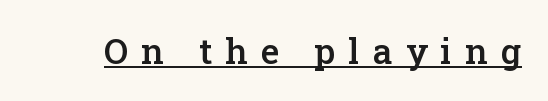
Underlined type. I'd call this a serif setting — the letters wear small feet. Do the characters align in a grid? No, the font is proportional. Set as a demibold, roughly 600 on the weight scale.
